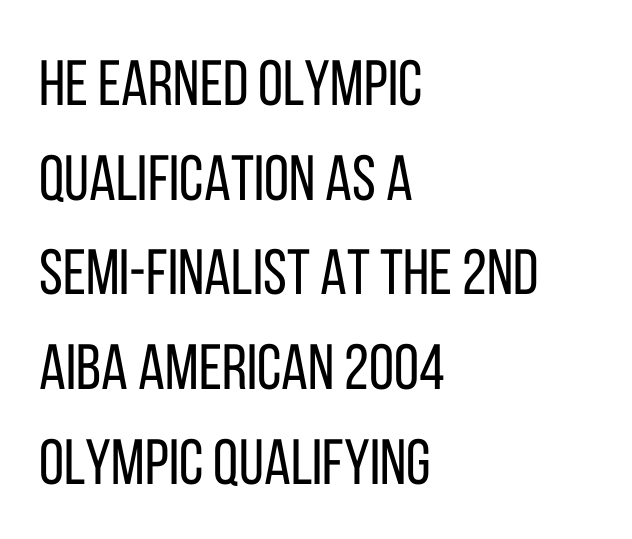
Q: Is the text bold? A: No.
Q: Is the text italic (slanted)? A: No, it is upright.
Q: Is the typeface a serif or a sans-serif typeface? A: Sans-serif.
Q: Is the text underlined? A: No.
Q: How is the paragraph aligned? A: Left-aligned.
Q: Is the spacing between letters normal or unusually wide? A: Normal.
Q: Is the spacing between lines tight, normal or loose? A: Normal.
Q: Width (condensed, normal, or wide)? A: Condensed.
Q: Stroke contrast? A: Low.
Q: x-height? A: Large.
Q: Monospaced? A: No.
